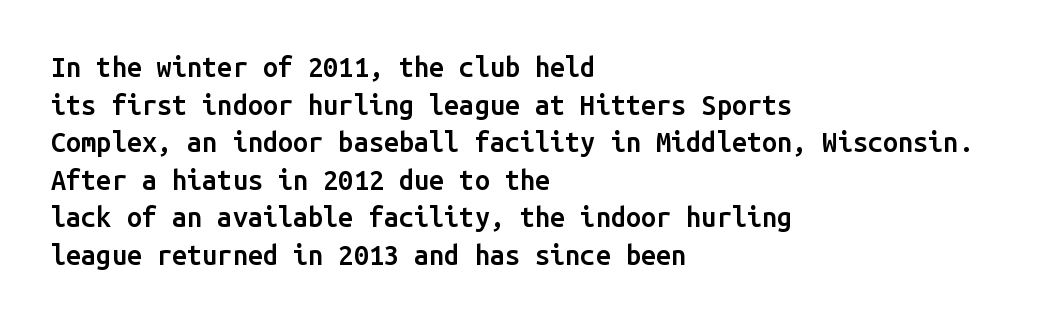
If you drew a ruler down the left edge, every line would touch it. Does the leading feel generous? No, just average. The gap between lines stays unmarked. This is the in-between weight designers call semibold or demi. These lines keep a tight, regular rhythm from letter to letter. This is roman type, the default non-slanted kind.
